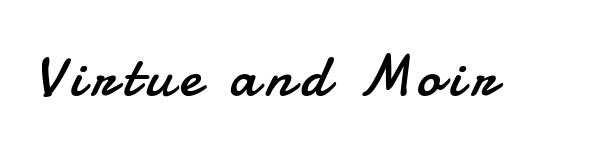
The image shows 60 px regular-weight sans-serif type; set not underlined; low stroke contrast and a small x-height.
